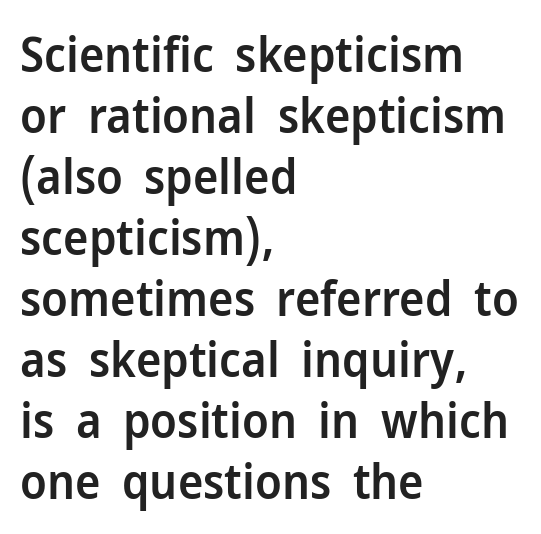
The image shows 48 px semibold sans-serif type, upright; set left-aligned, normal line spacing (1.27x), normal letter spacing, not underlined; low stroke contrast and a medium x-height.
